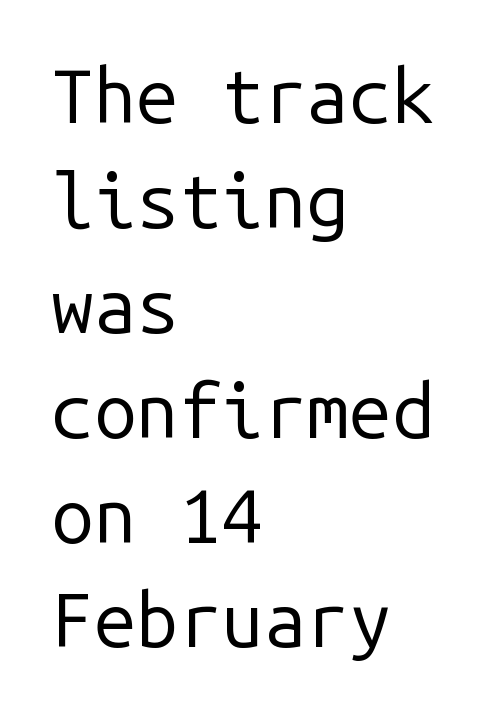
The image shows 76 px regular-weight sans-serif type, upright, monospaced; set left-aligned, normal line spacing (1.38x), normal letter spacing, not underlined; low stroke contrast and a medium x-height.
